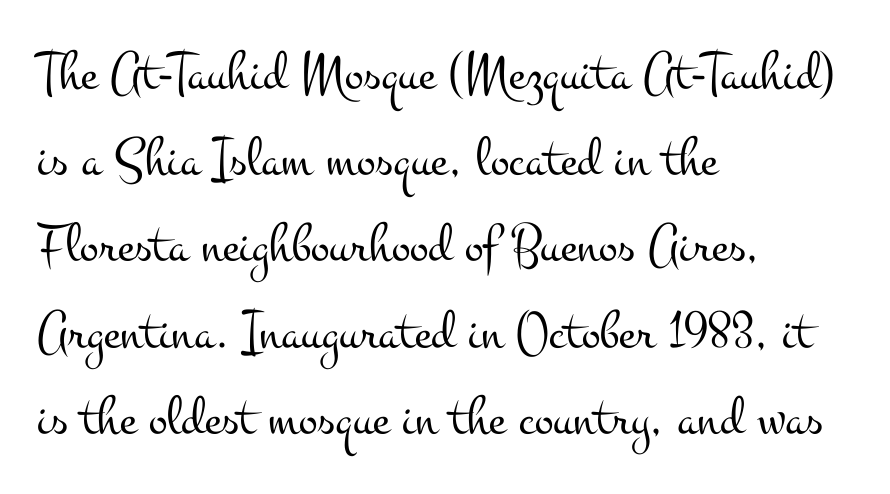
{"serif": "yes", "bold": "no", "weight": "light", "width": "wide", "stroke_contrast": "medium", "x_height": "small", "monospaced": "no", "underline": "no", "align": "left", "line_spacing": "normal", "line_spacing_ratio": 1.54, "letter_spacing": "normal", "letter_spacing_em": 0.0, "glyph_px": 56}
